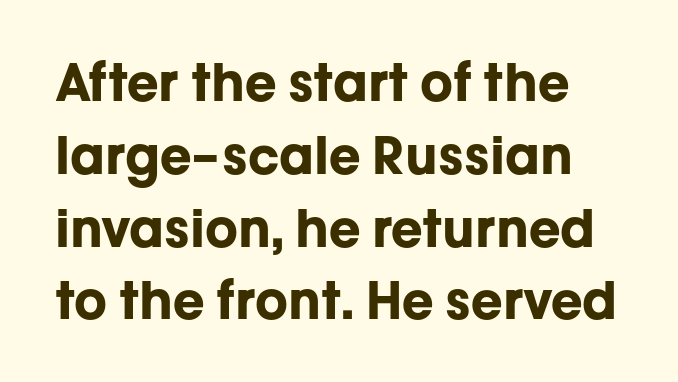
Does the leading feel generous? No, just average. The letters advance in unequal steps, a hallmark of proportional type. Here the glyphs are tracked normally, forming tight word shapes. Heft: maximum for text — a bold.
